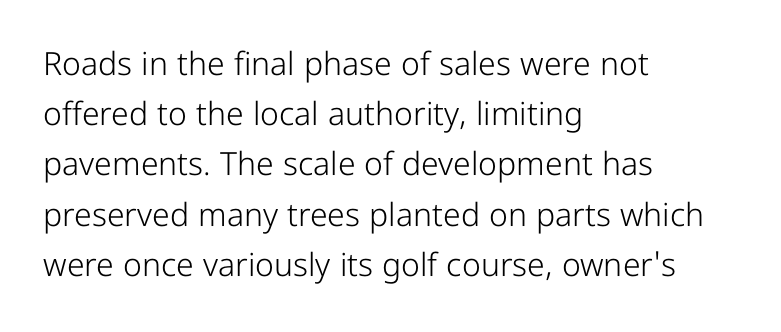
The lettering holds an erect, upright posture throughout. No extra tracking has been applied to these lines. The passage shown stacks its lines at a standard gap. The letters advance in unequal steps, a hallmark of proportional type. The specimen omits any rule beneath the text block's lines.
